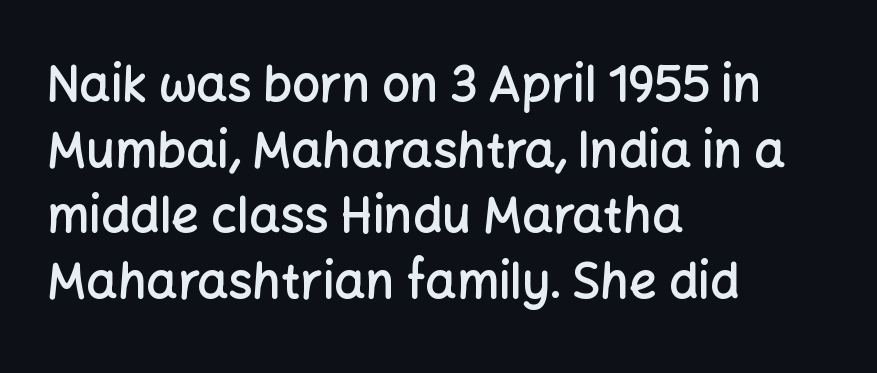
The image shows 49 px semibold sans-serif type, upright; set left-aligned, normal line spacing (1.34x), normal letter spacing, not underlined; low stroke contrast and a medium x-height.
